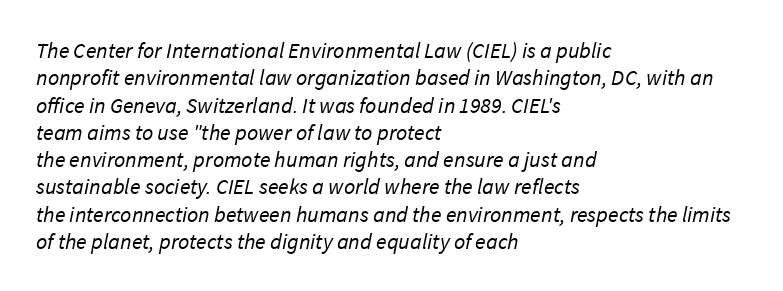
Does extra space separate the letters? No, they use regular spacing. Is the stroke heavy? The answer is a plain regular-or-lighter. Descenders are the only things crossing below the line. The paragraph shown leans on its left margin.
